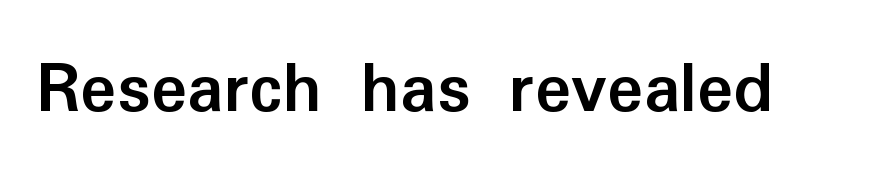
Font category for this specimen: sans-serif. In terms of weight, the rendering is a true, heavy bold. Default kerning and tracking; the words read as compact shapes. The zone under the glyphs is completely vacant. These lines are rendered in a variable-pitch font. Posture: vertical.
